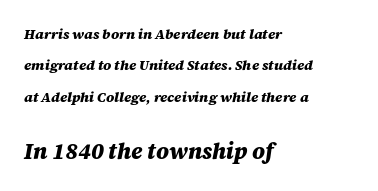
The image shows 22 px bold type, italic (leaning right); set left-aligned, loose line spacing (2.24x), normal letter spacing, not underlined; the second (bottom) block is 1.57x larger.
